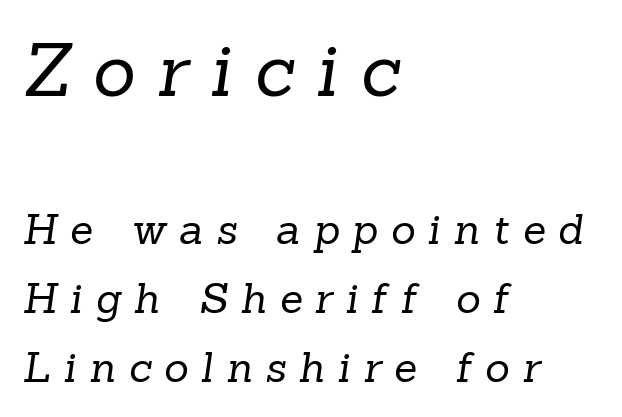
The image shows 73 px regular-weight serif type; set left-aligned, normal line spacing (1.65x), unusually wide letter spacing (+0.31 em), not underlined; the first (top) block is 1.74x larger; low stroke contrast and a medium x-height.
